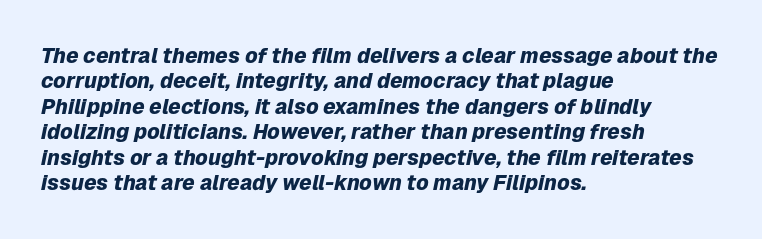
Q: Is the text bold? A: Yes.
Q: Is the text italic (slanted)? A: Yes, it leans right by about 12 degrees.
Q: Is the text underlined? A: No.
Q: How is the paragraph aligned? A: Left-aligned.
Q: Is the spacing between letters normal or unusually wide? A: Normal.
